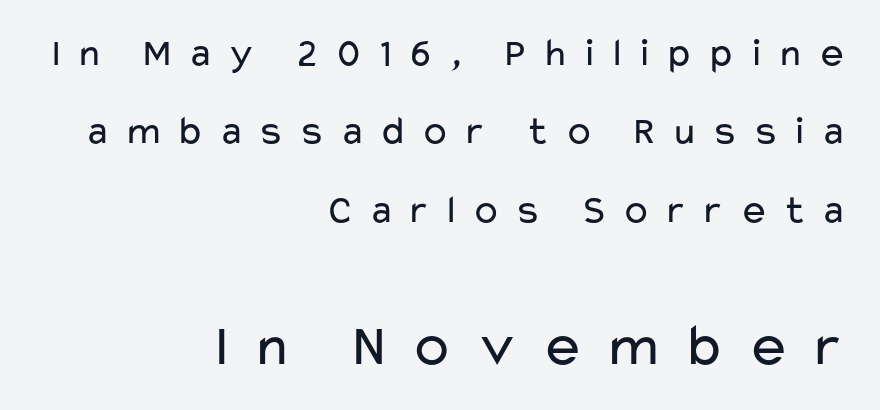
A quiet, ordinary-to-light weight characterises the typeface. These lines are rendered in a variable-pitch font. Size hierarchy here favors the trailing block over the leading one. Glyph-to-glyph distance is far greater than everyday printed text.
